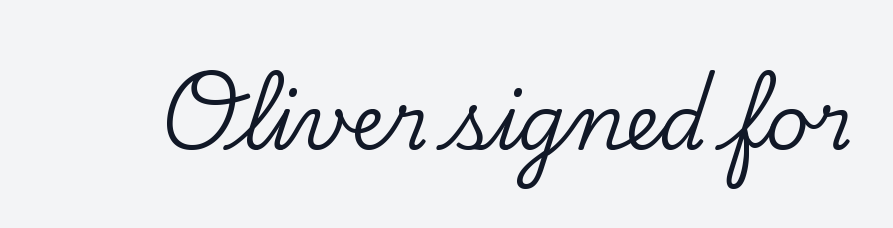
The image shows 76 px serif type; set normal letter spacing, not underlined; low stroke contrast and a small x-height.
